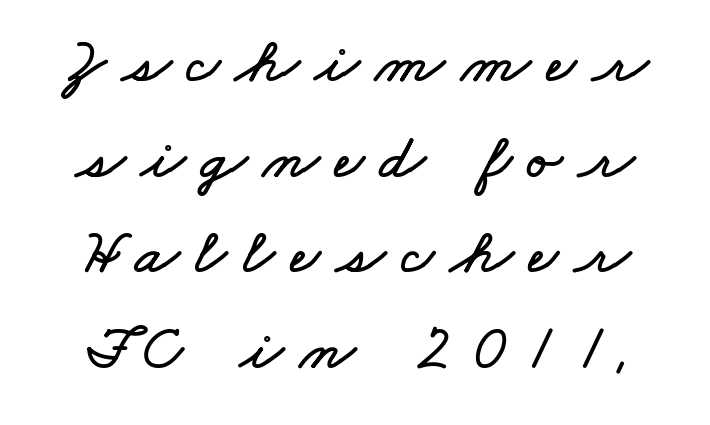
{"width": "wide", "stroke_contrast": "low", "x_height": "small", "monospaced": "no", "underline": "no", "line_spacing": "normal", "line_spacing_ratio": 1.47, "letter_spacing": "wide", "letter_spacing_em": 0.24, "glyph_px": 65}
